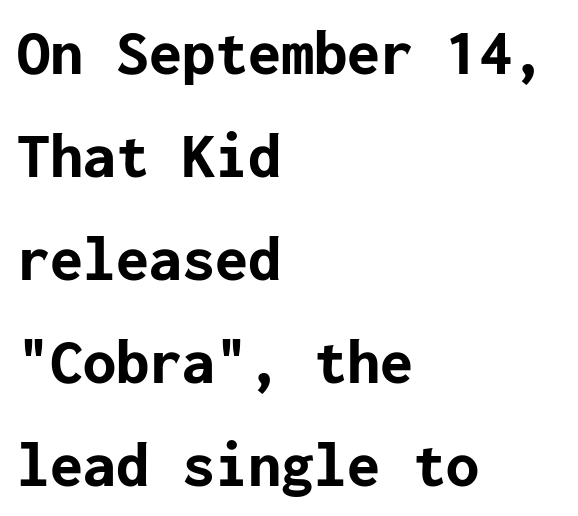
The letters carry no serifs — their stems end cleanly without finishing strokes. The setting favours the left margin, as ordinary paragraphs usually do. Decoration check: the copy has no underline. This is the regular roman posture of the typeface.
